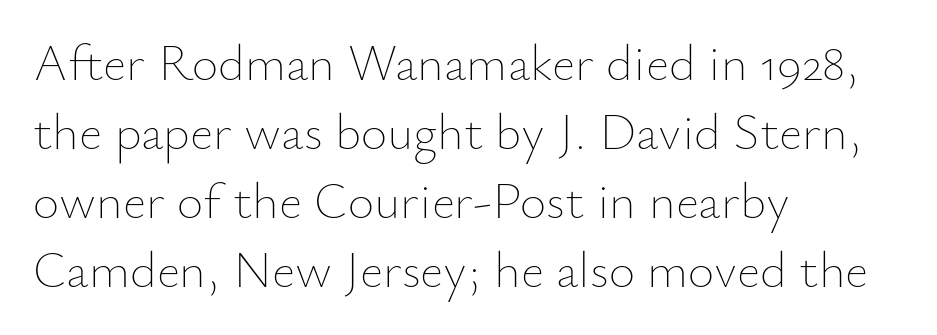
No heavy texture on the line: the type isn't bold. The compositor pushed each line to the left boundary. Note the varied advance widths — an 'i' is clearly narrower than an 'm'. The specimen reads as upright at a glance. Each new line begins a customary step beneath the previous one.
